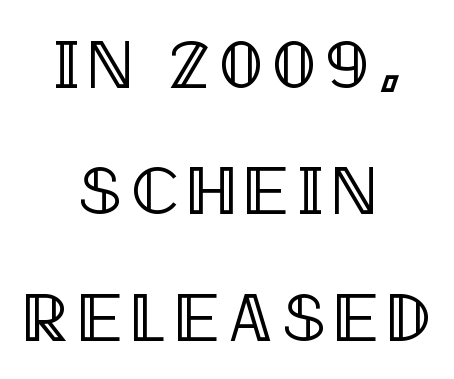
Quick note: not italic, upright. Words float on clear page, feet unadorned. Horizontally, the lines are justified to the midpoint only. The passage shown is typed in a proportional face where columns would drift.
